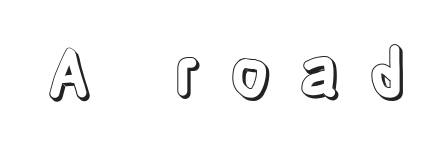
The image shows 66 px condensed type, upright; set unusually wide letter spacing (+0.39 em), not underlined; a large x-height.
